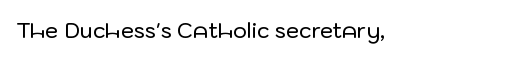
Every character sits straight up, as roman type does. The string is rendered with underlining switched off. Students, note that the glyphs here touch the page at normal intervals.
